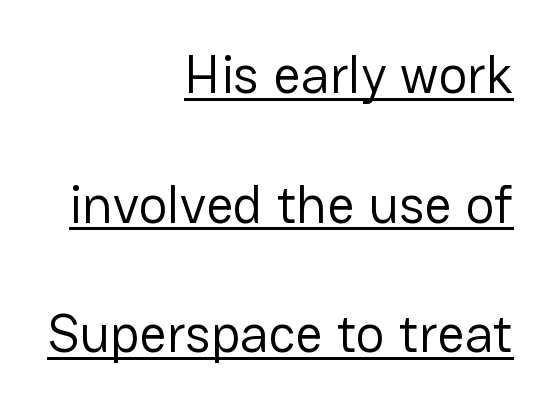
Here the designer chose a conventional face with non-uniform glyph widths. A sans-serif font was chosen for this passage. Letter spacing: default. Like a heading marked for emphasis, these lines bear an underscore. Visually the block forms a straight wall on the right and a jagged coastline on the left. Loosely led — the rows are spread out.
